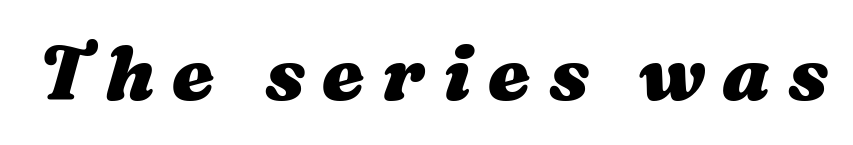
Heavy-handed strokes throughout: this text is bold. The font's italic variant was chosen for this text. The specimen omits any rule beneath the text block's lines. These lines have a slow, spaced-out rhythm from letter to letter.
